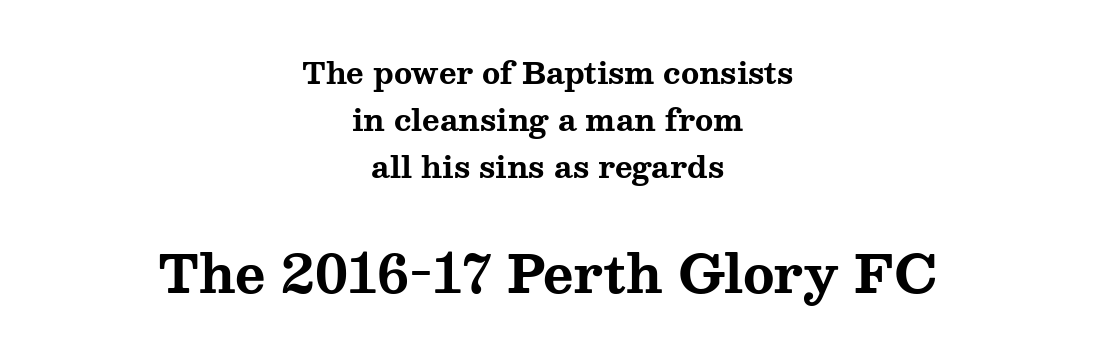
{"serif": "yes", "italic": "no", "bold": "yes", "weight": "bold", "width": "wide", "stroke_contrast": "medium", "x_height": "medium", "monospaced": "no", "underline": "no", "align": "center", "line_spacing": "normal", "line_spacing_ratio": 1.56, "letter_spacing": "normal", "letter_spacing_em": 0.0, "larger_block": "second", "size_ratio": 1.73, "glyph_px": 52}
